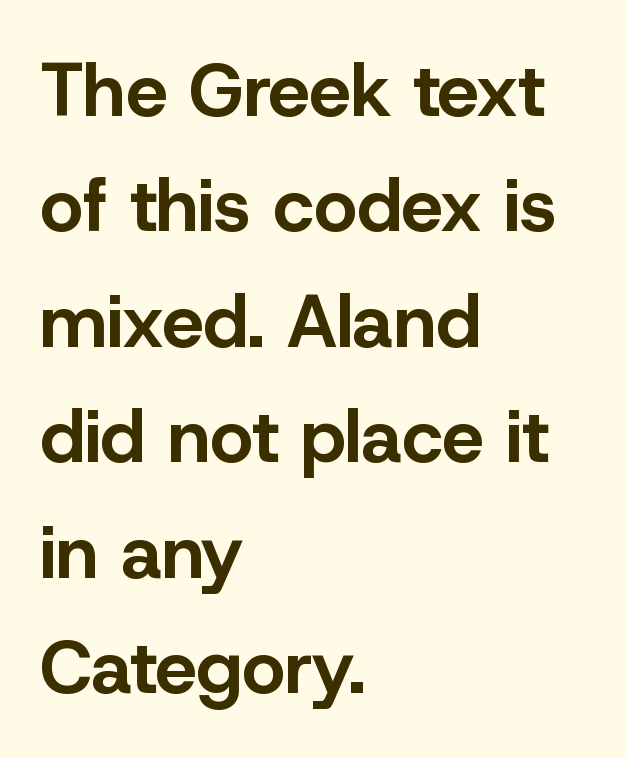
{"serif": "no", "italic": "no", "bold": "yes", "weight": "bold", "width": "normal", "stroke_contrast": "low", "x_height": "medium", "monospaced": "no", "underline": "no", "align": "left", "line_spacing": "normal", "line_spacing_ratio": 1.56, "letter_spacing": "normal", "letter_spacing_em": 0.0, "glyph_px": 74}
